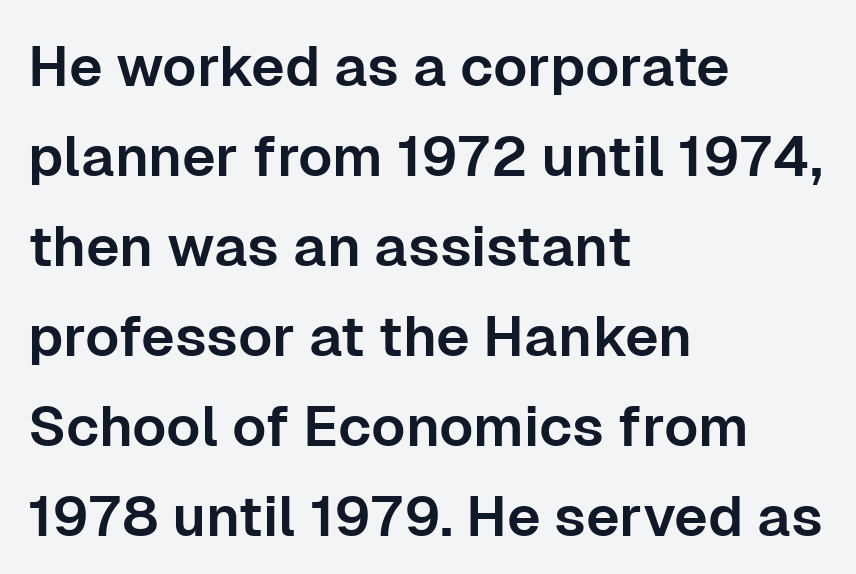
The leading is moderate, giving the passage an even texture. Each letter's strokes conclude bluntly, with no projecting serifs. Check the space under the baseline: it is left empty. Notice how the stems are strictly vertical — no italics here. Alignment: flush left. This sample has the flowing, uneven cadence of proportional lettering.
